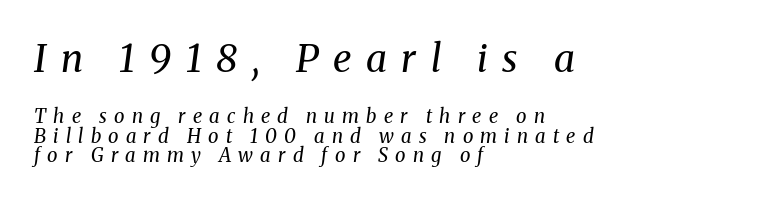
{"serif": "yes", "italic": "yes", "lean": "right", "slant_degrees": 8, "bold": "no", "weight": "regular", "width": "normal", "stroke_contrast": "medium", "x_height": "medium", "monospaced": "no", "underline": "no", "align": "left", "line_spacing": "tight", "line_spacing_ratio": 1.04, "letter_spacing": "wide", "letter_spacing_em": 0.38, "larger_block": "first", "size_ratio": 2.0, "glyph_px": 38}
